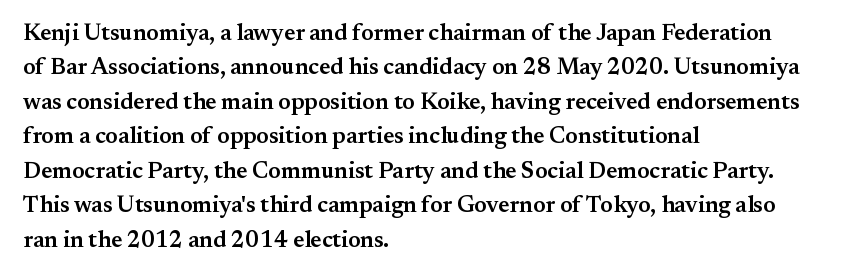
The sample has been set in demibold, a notch under bold. Students, observe: this is what conventionally led text looks like. All the whitespace from short lines collects on the right. Descenders are the only things crossing below the line.
